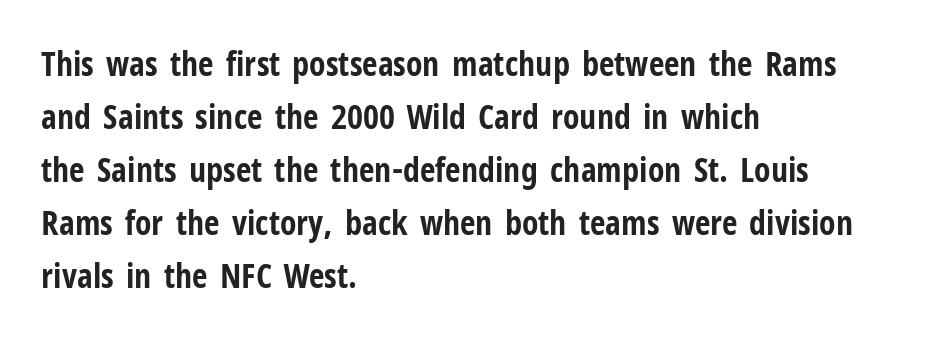
The image shows 34 px bold, condensed sans-serif type, upright; set left-aligned, normal line spacing (1.56x), normal letter spacing, not underlined; low stroke contrast and a medium x-height.
